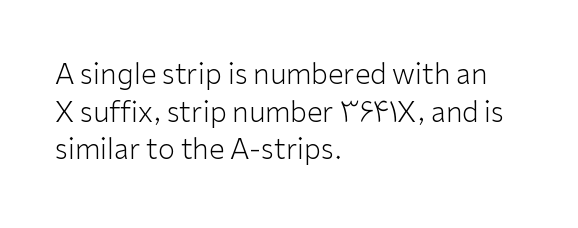
The image shows 28 px light sans-serif type, upright; set left-aligned, normal line spacing (1.34x), normal letter spacing, not underlined; low stroke contrast and a medium x-height.
